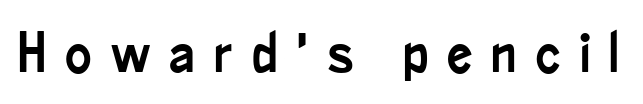
{"serif": "no", "italic": "no", "width": "condensed", "stroke_contrast": "low", "x_height": "small", "monospaced": "no", "underline": "no", "letter_spacing": "wide", "letter_spacing_em": 0.34, "glyph_px": 56}
